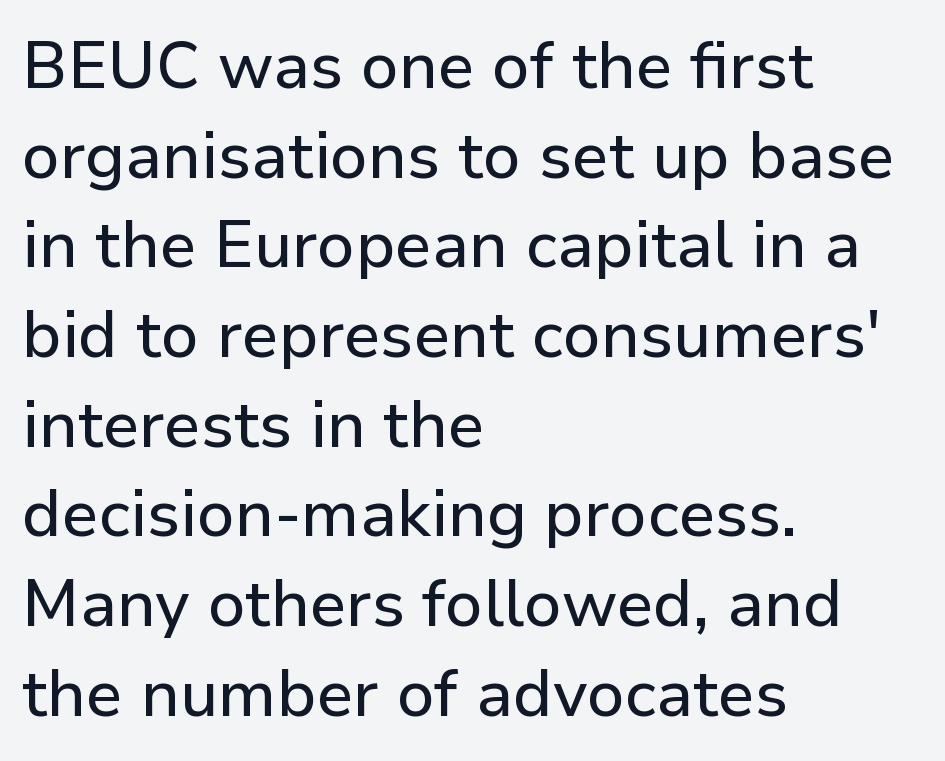
I'd call this a sans setting — the letters go barefoot. Looks like regular typesetting: each glyph gets only the width it needs. Leading matches the norm, producing a regular column. Clear beneath every line of the passage. Do the letters lean? They stand straight. Alignment: flush left.
